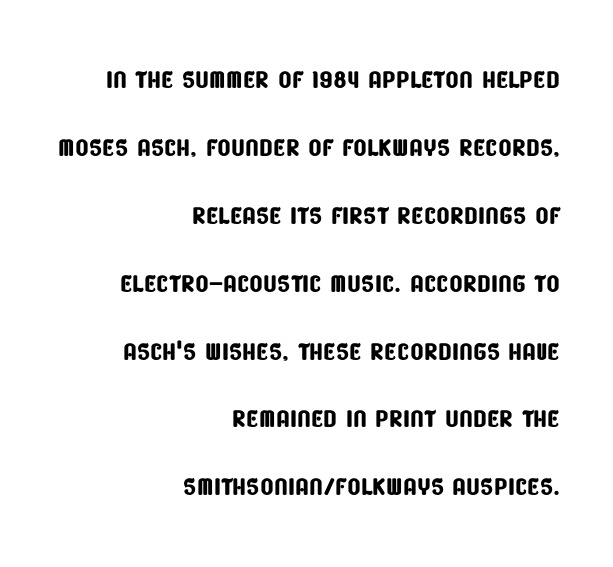
Q: Is the typeface a serif or a sans-serif typeface? A: Sans-serif.
Q: Is the text underlined? A: No.
Q: How is the paragraph aligned? A: Right-aligned.
Q: Is the spacing between letters normal or unusually wide? A: Normal.
Q: Is the spacing between lines tight, normal or loose? A: Loose.
Q: Width (condensed, normal, or wide)? A: Condensed.
Q: Stroke contrast? A: Low.
Q: x-height? A: Large.
Q: Monospaced? A: No.
